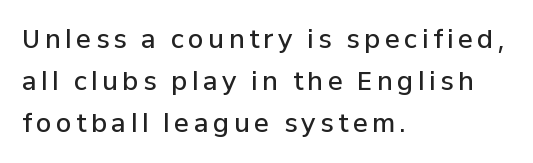
{"italic": "no", "bold": "semi", "underline": "no", "align": "left", "line_spacing": "normal", "line_spacing_ratio": 1.69, "glyph_px": 25}
